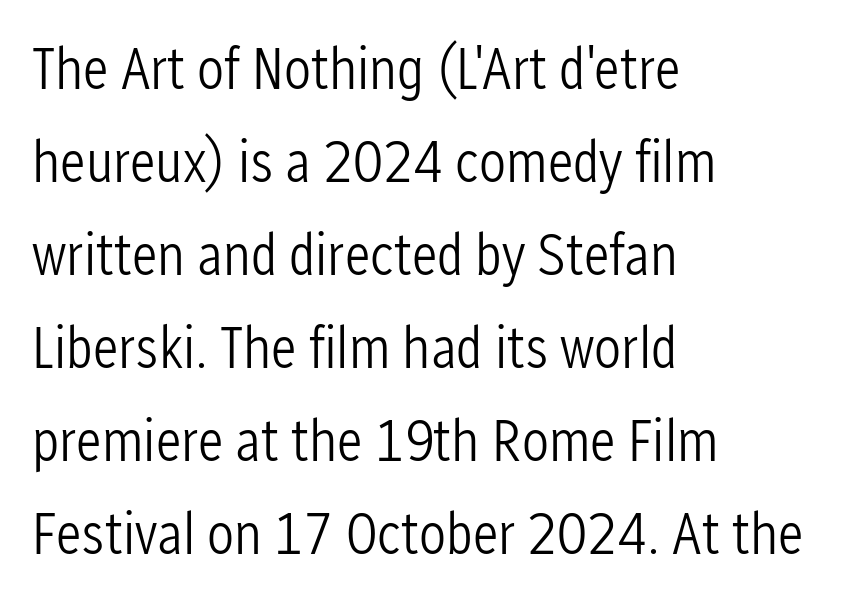
Q: Is the text bold? A: No.
Q: Is the text italic (slanted)? A: No, it is upright.
Q: Is the typeface a serif or a sans-serif typeface? A: Sans-serif.
Q: Is the text underlined? A: No.
Q: How is the paragraph aligned? A: Left-aligned.
Q: Is the spacing between letters normal or unusually wide? A: Normal.
Q: Is the spacing between lines tight, normal or loose? A: Normal.
Q: Width (condensed, normal, or wide)? A: Condensed.
Q: Stroke contrast? A: Low.
Q: x-height? A: Medium.
Q: Monospaced? A: No.
